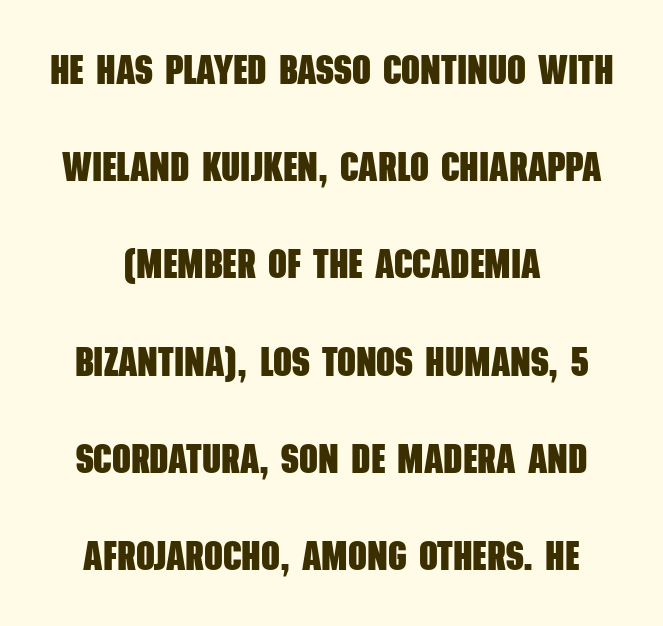
Here the glyphs are tracked normally, forming tight word shapes. The passage shown is typed in a proportional face where columns would drift. The baseline area is clear. I'd describe the lettering as bold — thick and assertive. The leading is generous, giving the passage an open texture.
